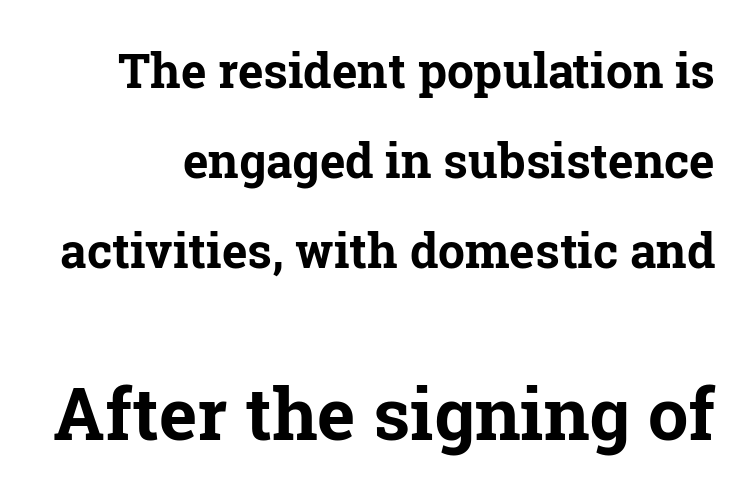
Q: Is the text bold? A: Yes.
Q: Is the text italic (slanted)? A: No, it is upright.
Q: Is the typeface a serif or a sans-serif typeface? A: Serif.
Q: Is the text underlined? A: No.
Q: Is the spacing between letters normal or unusually wide? A: Normal.
Q: Which block of text is set in a larger size, the first (top) or the second (bottom)? A: The second (bottom) one.
Q: Width (condensed, normal, or wide)? A: Normal.
Q: Stroke contrast? A: Low.
Q: x-height? A: Medium.
Q: Monospaced? A: No.
